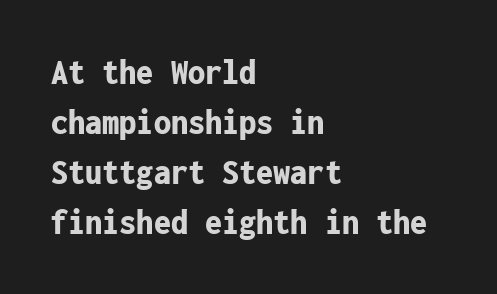
A sans-serif font was chosen for this passage. The line texture is even and compact thanks to regular tracking. Summary of weight: heavy, a full bold. A typesetter would call this monospace, since all characters share one set width. This block has exactly the height ordinary leading produces. The strip under each line holds only bare page.
